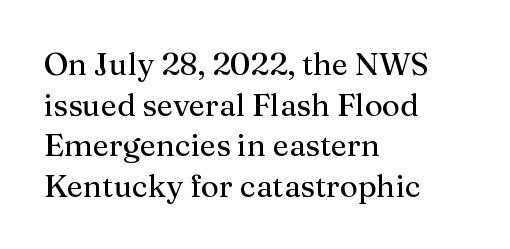
The image shows 31 px serif type, upright; set left-aligned, normal line spacing (1.31x), normal letter spacing, not underlined; medium stroke contrast and a medium x-height.
